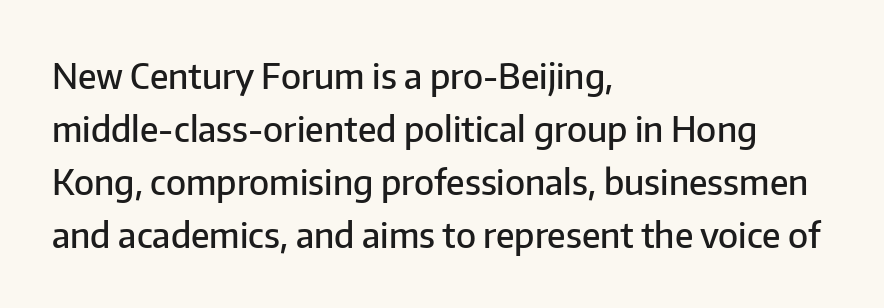
The image shows 35 px semibold sans-serif type, upright; set left-aligned, normal line spacing (1.51x), normal letter spacing, not underlined; low stroke contrast and a medium x-height.
